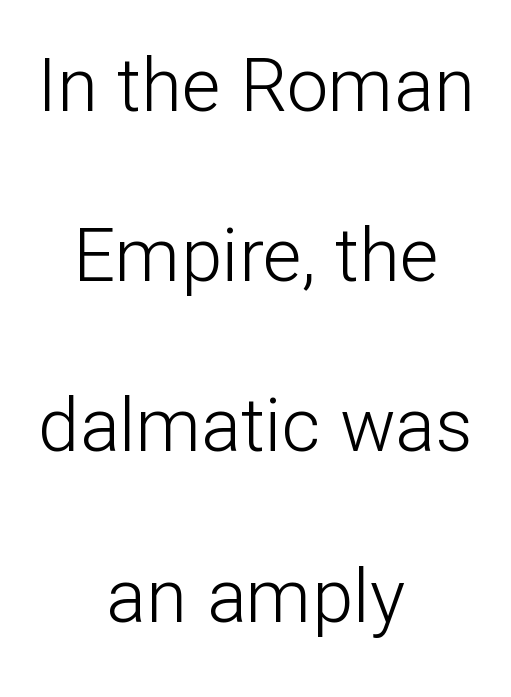
Where is the straight margin? There isn't one; the lines are centered. You could call the tracking neutral — neither tight nor loose. Rendered with straight, roman letterforms. The face used here is a sans, in the tradition of grotesques and geometrics. The rendering uses natural spacing where letterforms have individual widths.
